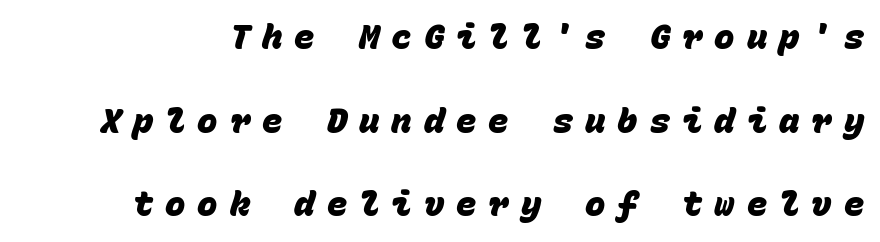
This rendering features lettering with no underline. Caption: bold face, heavy strokes. The rendering uses a large line-height, opening up the rows. Tracking here is generous; glyphs stand well apart from one another. The rendering uses typewriter-style spacing with identical character cells.
